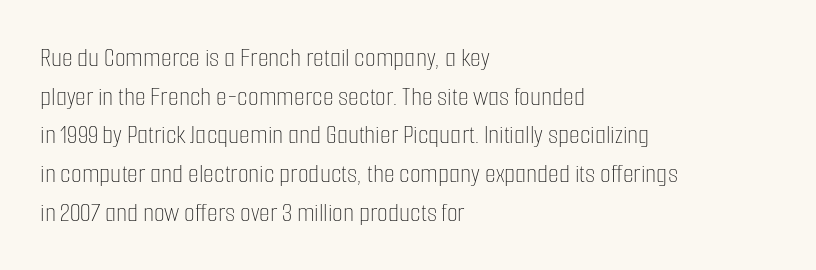
Q: Is the text bold? A: No.
Q: Is the text italic (slanted)? A: No, it is upright.
Q: Is the text underlined? A: No.
Q: How is the paragraph aligned? A: Left-aligned.
Q: Is the spacing between letters normal or unusually wide? A: Normal.
Q: Is the spacing between lines tight, normal or loose? A: Normal.
Q: Width (condensed, normal, or wide)? A: Condensed.
Q: Stroke contrast? A: Low.
Q: x-height? A: Medium.
Q: Monospaced? A: No.
